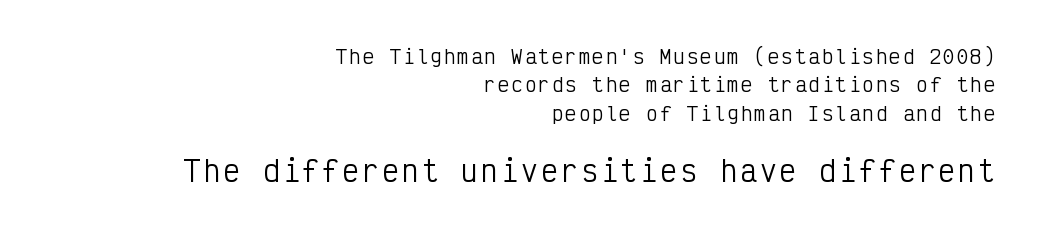
Whoever set this made the second block the dominant, larger element. Weight: regular or lighter. Vertically, the passage feels balanced, rows spaced as you'd expect. Look at the bottom of the vertical strokes: they stop flat, with no serifs.
